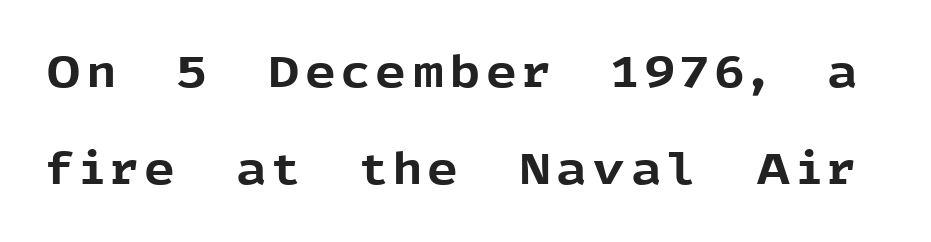
The image shows 43 px bold sans-serif type, upright; set loose line spacing (2.25x), not underlined; a medium x-height.
